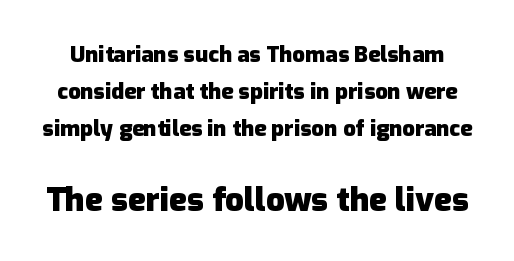
Q: Is the text bold? A: Yes.
Q: Is the text italic (slanted)? A: No, it is upright.
Q: Is the typeface a serif or a sans-serif typeface? A: Sans-serif.
Q: Is the text underlined? A: No.
Q: Is the spacing between letters normal or unusually wide? A: Normal.
Q: Is the spacing between lines tight, normal or loose? A: Normal.
Q: Which block of text is set in a larger size, the first (top) or the second (bottom)? A: The second (bottom) one.
Q: Width (condensed, normal, or wide)? A: Normal.
Q: Stroke contrast? A: Low.
Q: x-height? A: Medium.
Q: Monospaced? A: No.
